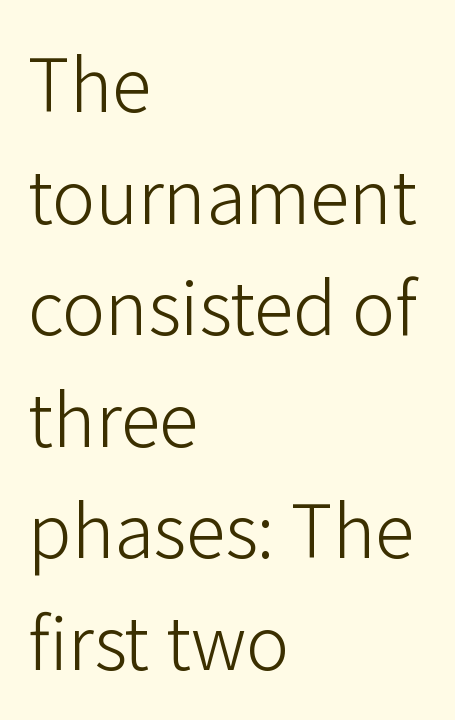
The image shows 72 px light sans-serif type, upright; set left-aligned, normal line spacing (1.55x), normal letter spacing, not underlined; low stroke contrast and a medium x-height.
